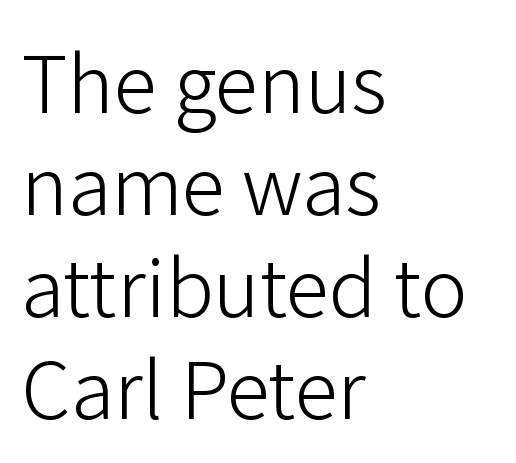
Q: Is the text bold? A: No.
Q: Is the text italic (slanted)? A: No, it is upright.
Q: Is the typeface a serif or a sans-serif typeface? A: Sans-serif.
Q: Is the text underlined? A: No.
Q: How is the paragraph aligned? A: Left-aligned.
Q: Is the spacing between letters normal or unusually wide? A: Normal.
Q: Is the spacing between lines tight, normal or loose? A: Normal.
Q: Width (condensed, normal, or wide)? A: Normal.
Q: Stroke contrast? A: Low.
Q: x-height? A: Medium.
Q: Monospaced? A: No.
